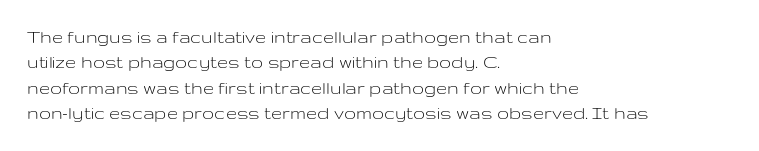
{"italic": "no", "bold": "no", "underline": "no", "align": "left", "line_spacing": "normal", "line_spacing_ratio": 1.27, "letter_spacing": "normal", "letter_spacing_em": 0.0, "glyph_px": 20}
